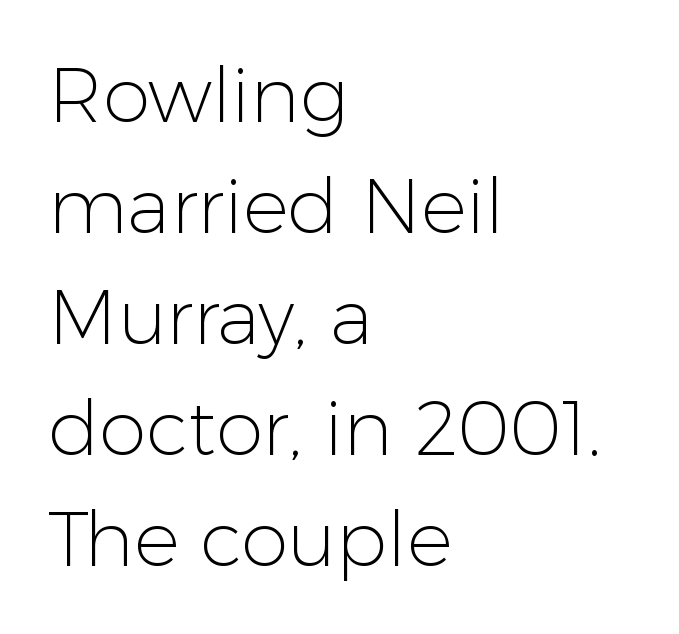
The area under the type is left untouched. The face used here is rendered with its standard letterfit. Left-aligned paragraph, ragged on the right. You can tell it's not italic because the verticals are truly vertical.
